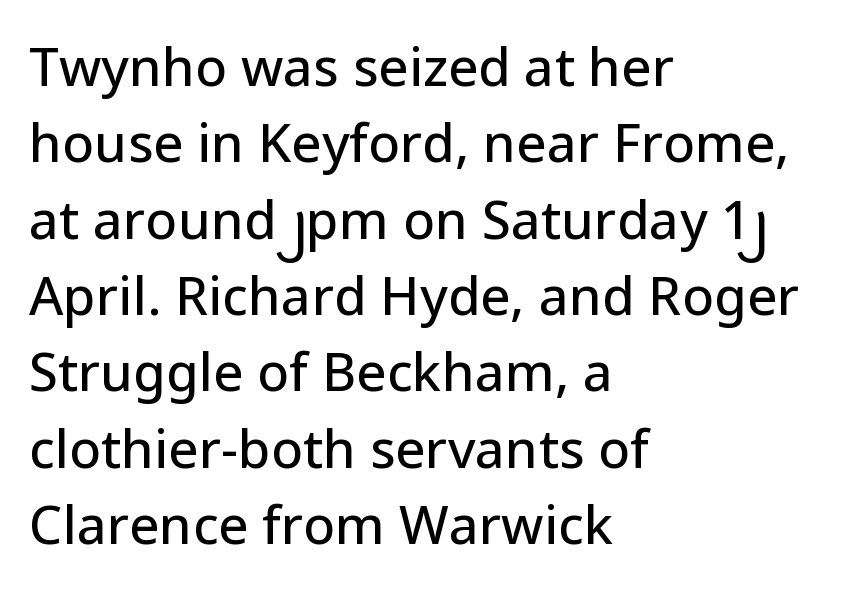
Does the leading feel generous? No, just average. Plain, unruled lines of type. The lettering holds an erect, upright posture throughout. A typesetter would call this proportional, since set widths differ per character. Each word holds together tightly as a unit, with standard inter-letter gaps.
